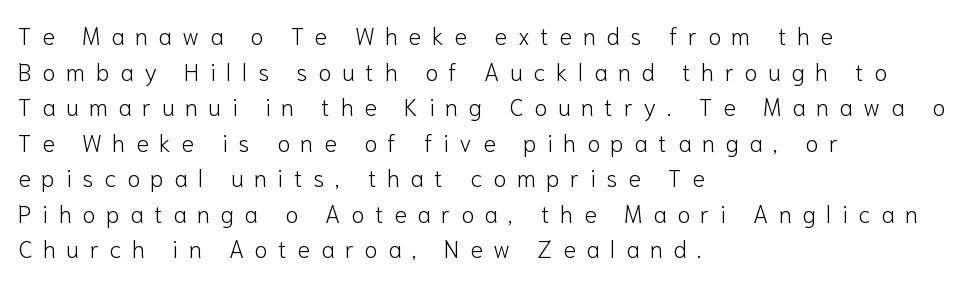
All the whitespace from short lines collects on the right. Characters remain perfectly vertical along every line. Horizontal bands of white between lines are of average thickness. Letter spacing: wide. Quick note: underline off.
